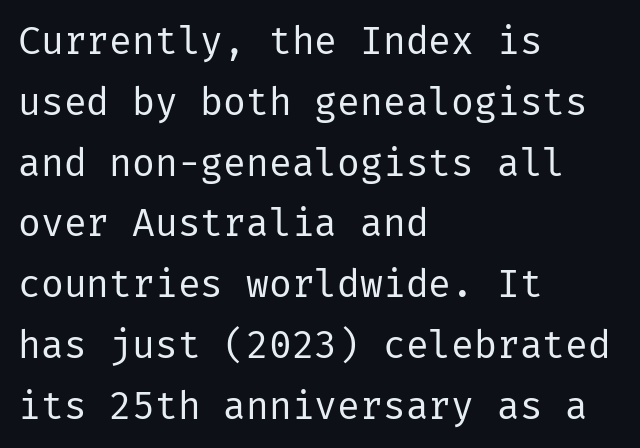
{"serif": "no", "italic": "no", "bold": "no", "weight": "regular", "width": "normal", "stroke_contrast": "low", "x_height": "medium", "underline": "no", "align": "left", "line_spacing": "normal", "line_spacing_ratio": 1.6, "letter_spacing": "normal", "letter_spacing_em": 0.0, "glyph_px": 38}
